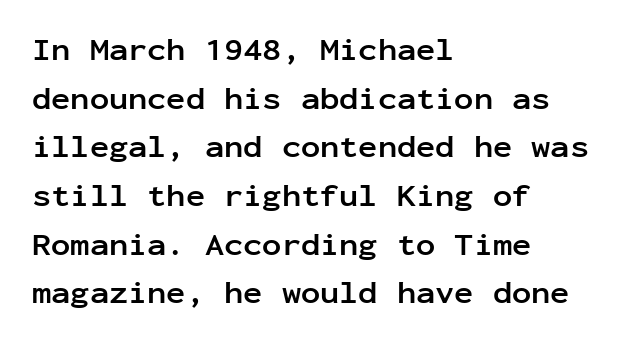
A typesetter would call this monospace, since all characters share one set width. Notice how the stems are strictly vertical — no italics here. I'd call this a sans setting — the letters go barefoot. The font is running at its bold setting.
